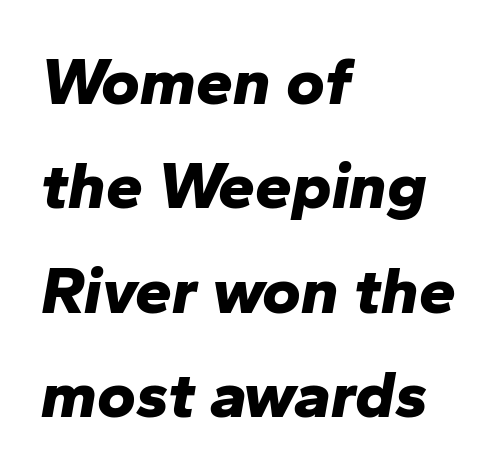
{"italic": "yes", "lean": "right", "slant_degrees": 10, "bold": "yes", "weight": "bold", "width": "normal", "stroke_contrast": "low", "x_height": "medium", "monospaced": "no", "underline": "no", "align": "left", "line_spacing": "normal", "line_spacing_ratio": 1.58, "letter_spacing": "normal", "letter_spacing_em": 0.0, "glyph_px": 66}
